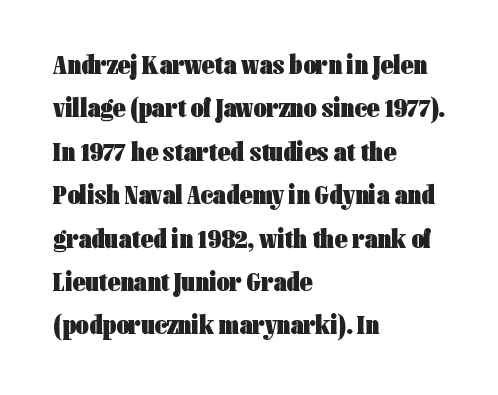
Honestly, there is no underline to notice here at all. Spacing verdict: proportional, widths tailored to each character. How would I describe the line gaps? Plain and ordinary. Nope, not italic — everything's standing straight. Each word holds together tightly as a unit, with standard inter-letter gaps. Summary of weight: heavy, a full bold.
